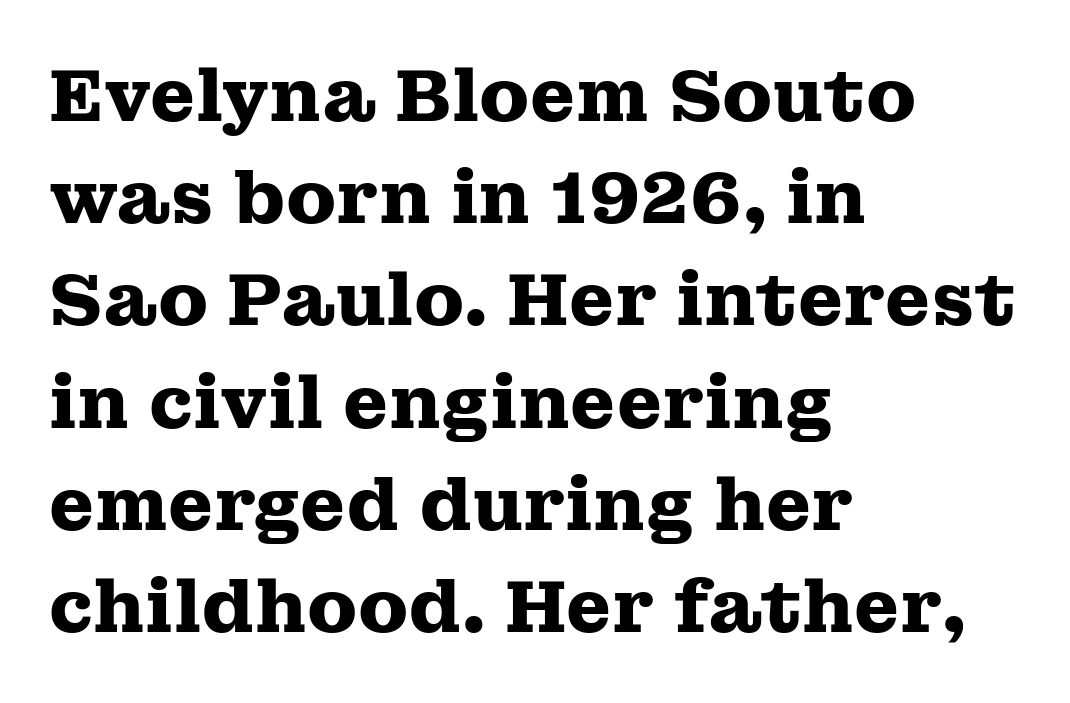
The image shows 73 px heavy, wide serif type, upright; set left-aligned, normal line spacing (1.4x), normal letter spacing, not underlined; medium stroke contrast and a medium x-height.
